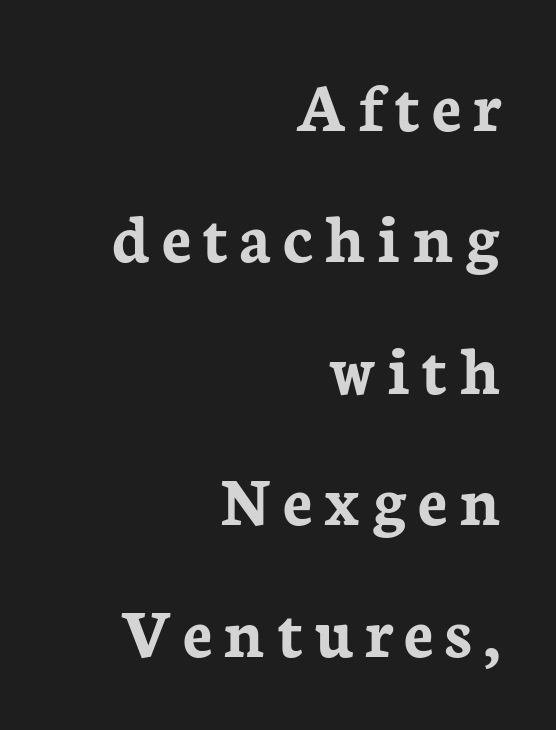
A typesetter would call this proportional, since set widths differ per character. Is the type bold? Yes — the strokes are clearly thick and heavy. These lines stack with their right ends in a neat column. Quick note: underline off. Notice how the stems are strictly vertical — no italics here.
